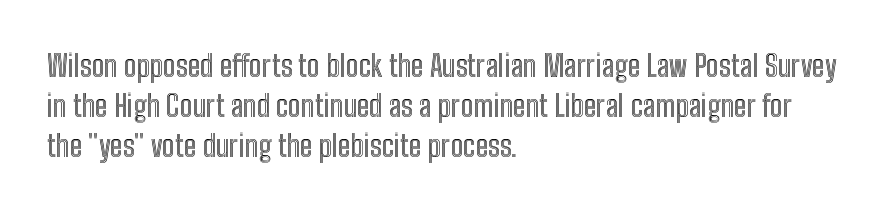
Quick note: underline off. The typography opts for an upright posture over an oblique one. The letters advance in unequal steps, a hallmark of proportional type. The lines in this sample share a left origin and differ only in where they stop. Does extra space separate the letters? No, they use regular spacing. What's the leading like? Ordinary, nothing unusual.
